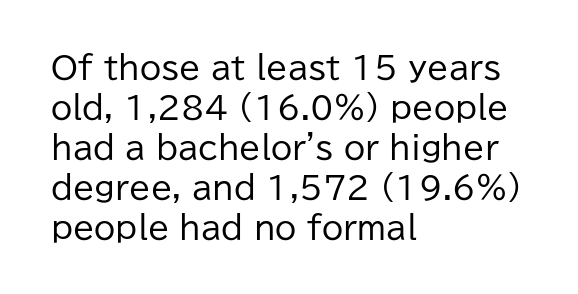
One-word summary of the alignment: left. Check the space under the baseline: it is left empty. This sample has the flowing, uneven cadence of proportional lettering. Weight: not bold — regular or lighter. Serifs: no, the terminals of the letterforms are clean. It's the straight-up-and-down kind of type.
